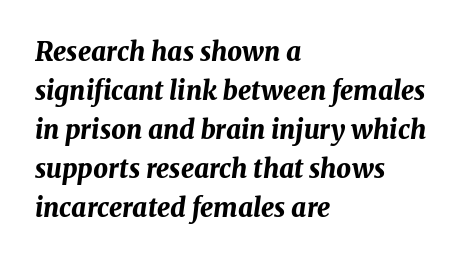
Look at the stroke-to-counter ratio: heavy, a bold. These lines stack with their left ends in a neat column. Students, note that the glyphs here touch the page at normal intervals. An italicized treatment has been applied to the whole sample. Quick note: interline space is typical.
